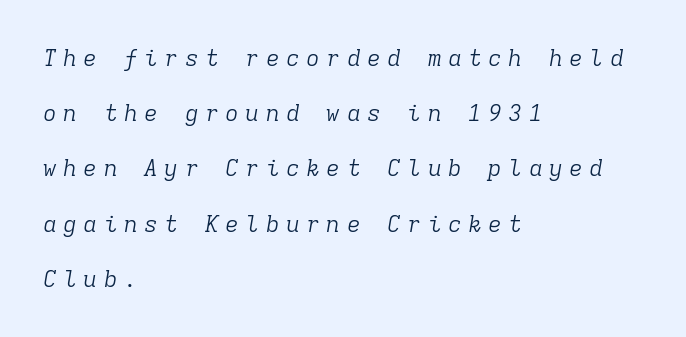
The image shows 23 px text type, italic (leaning right); set left-aligned, loose line spacing (2.4x), unusually wide letter spacing (+0.28 em), not underlined.
